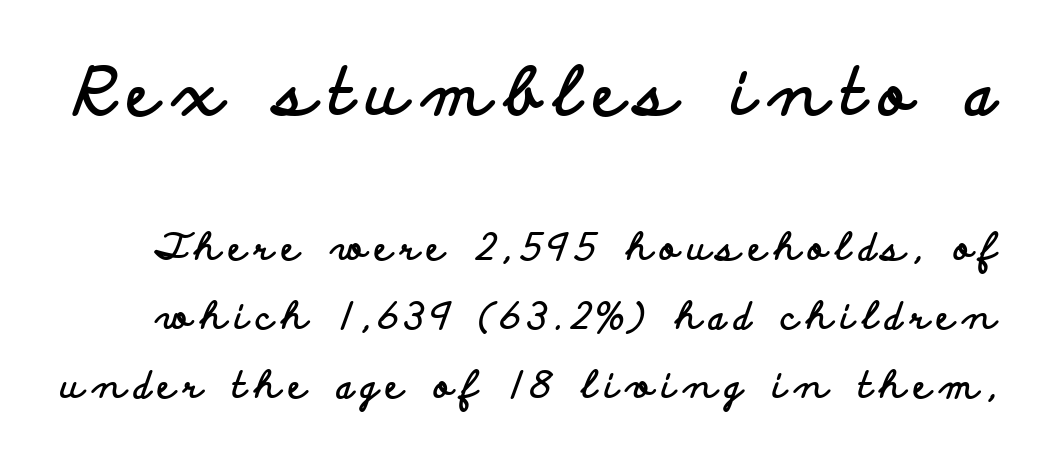
{"serif": "no", "bold": "yes", "weight": "bold", "width": "wide", "stroke_contrast": "low", "x_height": "small", "monospaced": "no", "underline": "no", "line_spacing_ratio": 1.87, "letter_spacing": "wide", "letter_spacing_em": 0.22, "larger_block": "first", "size_ratio": 1.76, "glyph_px": 65}
